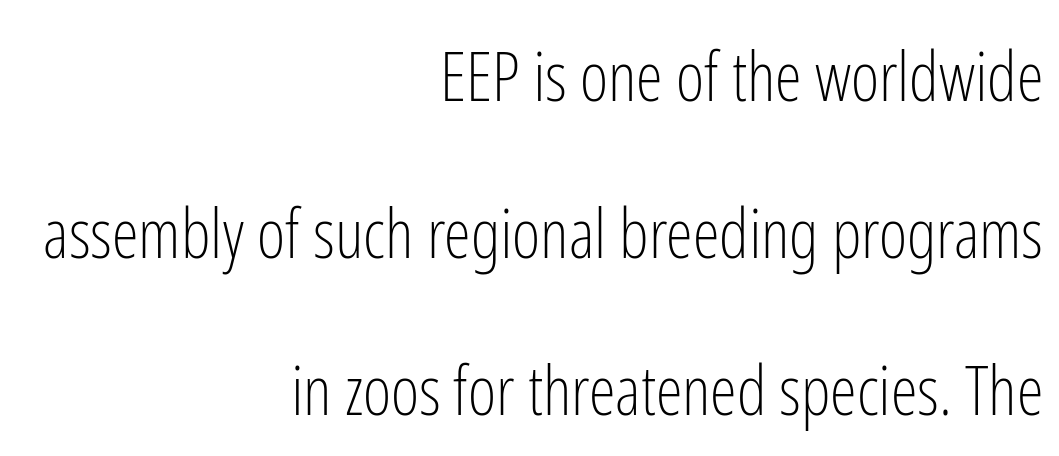
Q: Is the text bold? A: No.
Q: Is the text italic (slanted)? A: No, it is upright.
Q: Is the typeface a serif or a sans-serif typeface? A: Sans-serif.
Q: Is the text underlined? A: No.
Q: How is the paragraph aligned? A: Right-aligned.
Q: Is the spacing between letters normal or unusually wide? A: Normal.
Q: Is the spacing between lines tight, normal or loose? A: Loose.
Q: Width (condensed, normal, or wide)? A: Condensed.
Q: Stroke contrast? A: Low.
Q: x-height? A: Medium.
Q: Monospaced? A: No.
